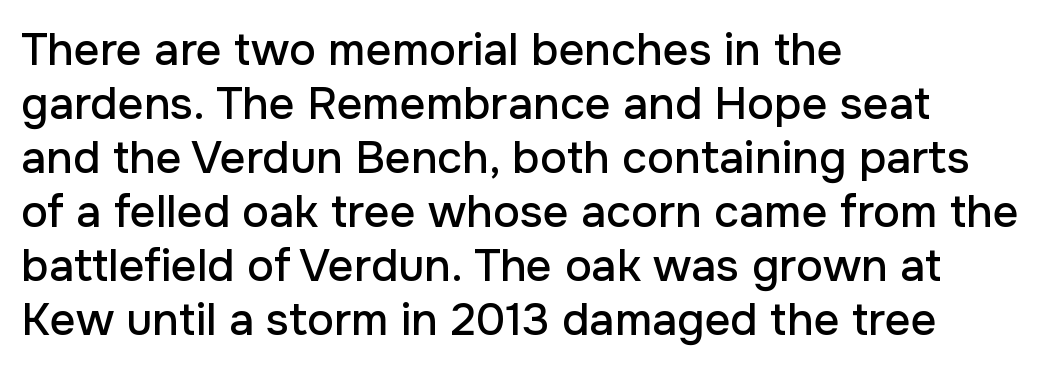
The image shows 45 px sans-serif type, upright; set left-aligned, line spacing 1.2x, normal letter spacing, not underlined; low stroke contrast and a medium x-height.
